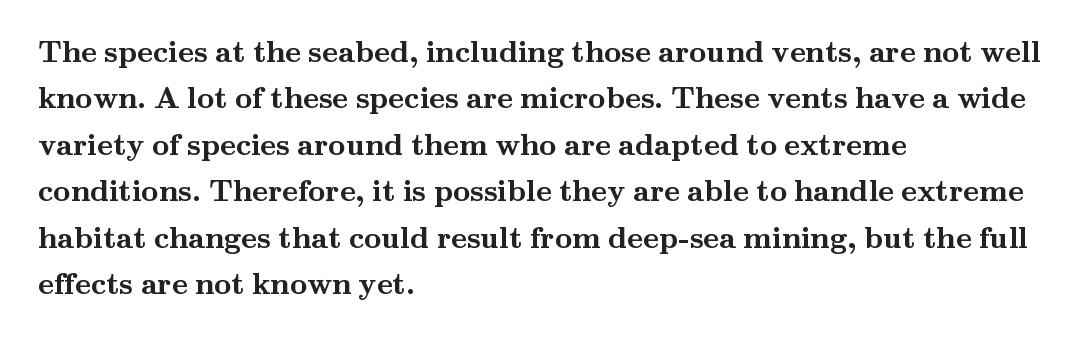
{"serif": "yes", "italic": "no", "bold": "yes", "weight": "semibold", "width": "wide", "stroke_contrast": "medium", "x_height": "small", "monospaced": "no", "underline": "no", "align": "left", "line_spacing": "normal", "line_spacing_ratio": 1.55, "letter_spacing": "normal", "letter_spacing_em": 0.0, "glyph_px": 30}
